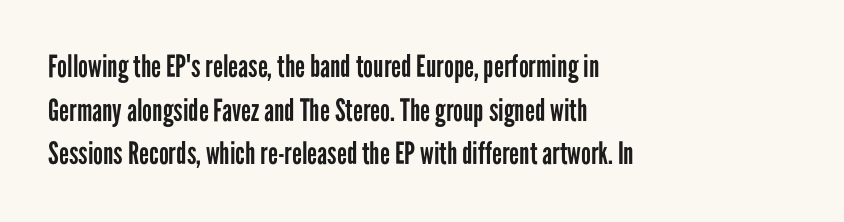
{"serif": "no", "italic": "no", "bold": "no", "weight": "regular", "width": "condensed", "stroke_contrast": "low", "x_height": "medium", "monospaced": "no", "underline": "no", "align": "left", "line_spacing": "normal", "line_spacing_ratio": 1.41, "letter_spacing": "normal", "letter_spacing_em": 0.0, "glyph_px": 31}
